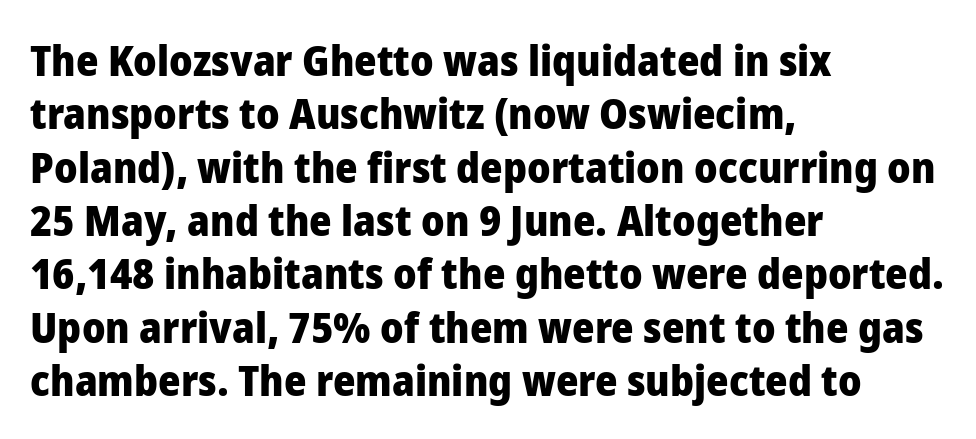
The image shows 43 px heavy sans-serif type, upright; set left-aligned, line spacing 1.24x, normal letter spacing, not underlined; low stroke contrast and a medium x-height.
